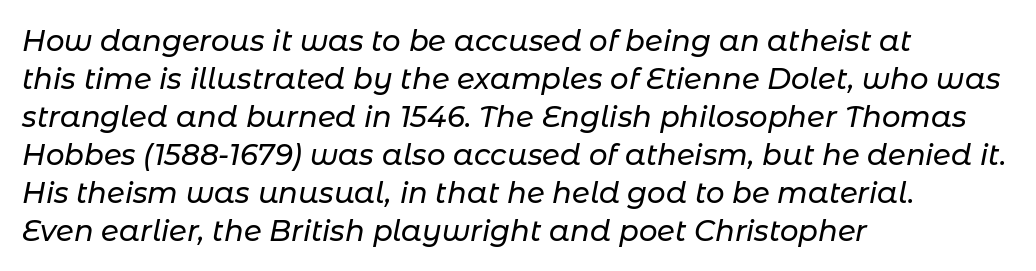
Would a proofreader flag this as italicized? Yes. Anything drawn beneath the words? Only blank space. This sample keeps an unexceptional amount of space between lines. The gaps between neighbouring characters are ordinary and unremarkable.
